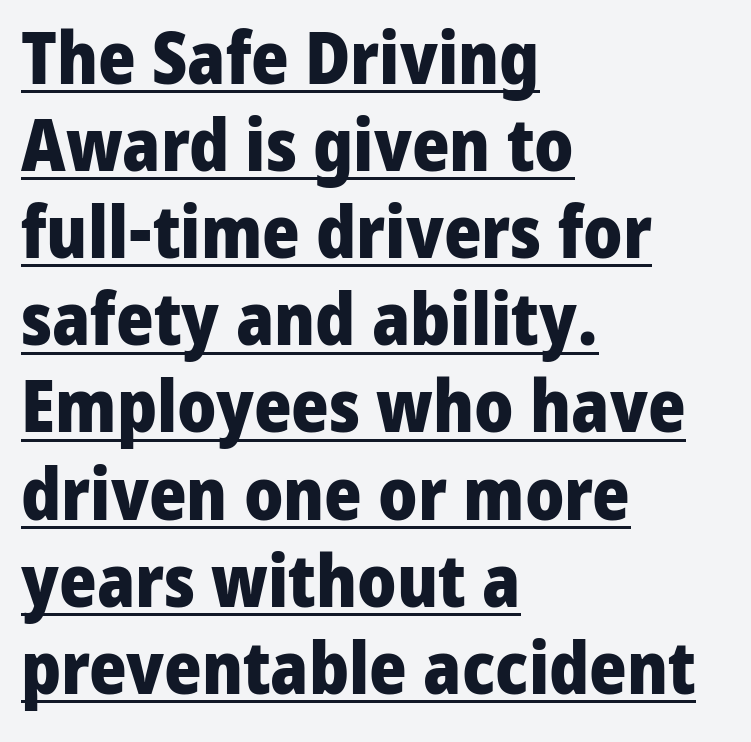
{"serif": "no", "italic": "no", "bold": "yes", "weight": "heavy", "width": "normal", "stroke_contrast": "low", "x_height": "medium", "monospaced": "no", "underline": "yes", "align": "left", "line_spacing_ratio": 1.21, "letter_spacing": "normal", "letter_spacing_em": 0.0, "glyph_px": 72}
